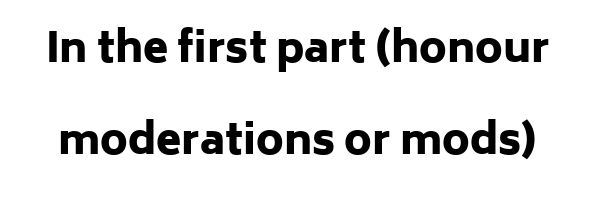
This sample has the flowing, uneven cadence of proportional lettering. Honestly, there is no underline to notice here at all. These lines were composed using upright roman letters. Whoever set this chose breathing room over compactness in the vertical rhythm.
